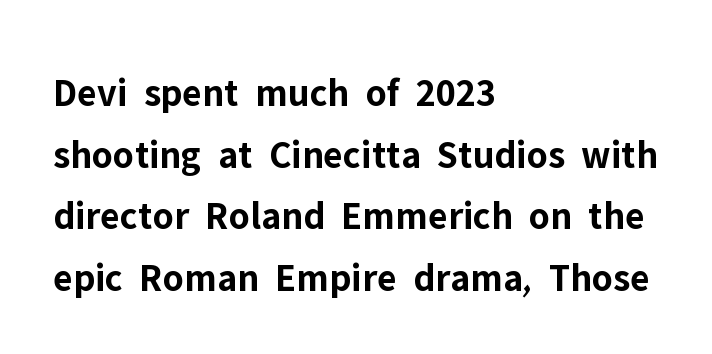
The passage shown has conventional tracking throughout. As a designer I'd log this as weight 700, bold. Type without underlining. Notice how the passage keeps a crisp vertical edge on the left only.
